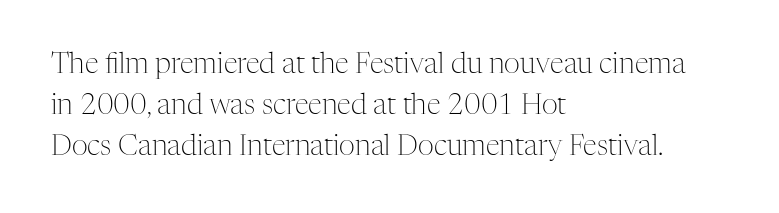
The image shows 28 px light serif type, upright; set left-aligned, normal line spacing (1.46x), normal letter spacing, not underlined; medium stroke contrast and a medium x-height.
